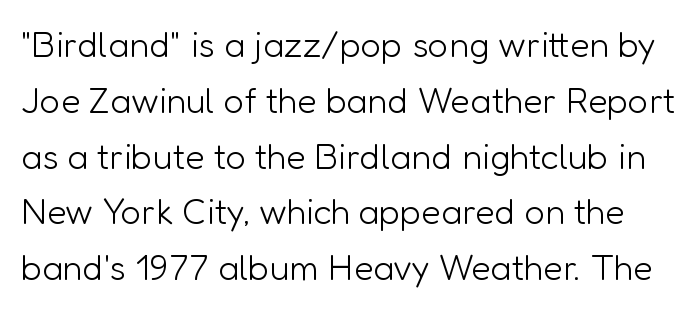
{"serif": "no", "italic": "no", "bold": "no", "weight": "light", "width": "normal", "stroke_contrast": "low", "x_height": "medium", "monospaced": "no", "underline": "no", "line_spacing": "normal", "line_spacing_ratio": 1.55, "letter_spacing": "normal", "letter_spacing_em": 0.0, "glyph_px": 36}
